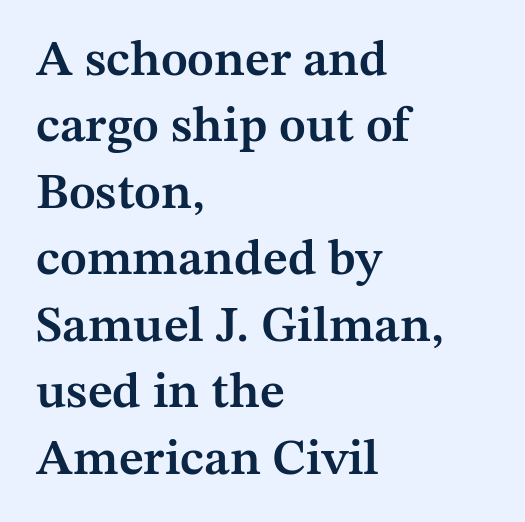
The image shows 50 px semibold serif type, upright; set left-aligned, normal line spacing (1.33x), normal letter spacing, not underlined; medium stroke contrast and a medium x-height.
